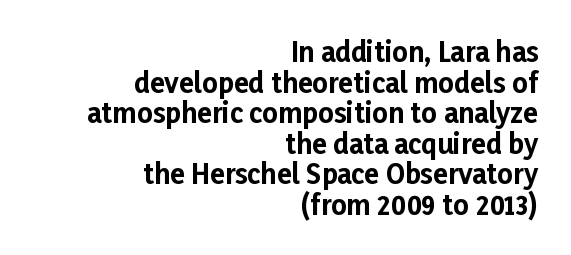
The image shows 27 px bold type, upright; set right-aligned, tight line spacing (1.13x), normal letter spacing, not underlined.
